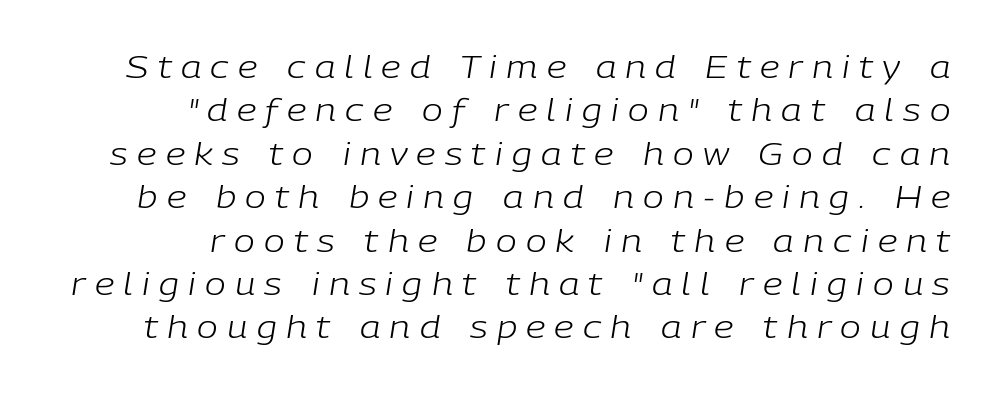
The image shows 31 px light type, italic (leaning right); set right-aligned, normal line spacing (1.4x), unusually wide letter spacing (+0.3 em), not underlined; low stroke contrast and a medium x-height.
